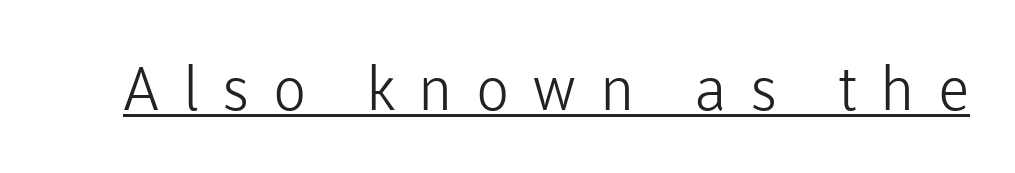
{"serif": "no", "italic": "no", "bold": "no", "weight": "light", "width": "normal", "stroke_contrast": "low", "x_height": "medium", "monospaced": "no", "underline": "yes", "letter_spacing": "wide", "letter_spacing_em": 0.38, "glyph_px": 61}
